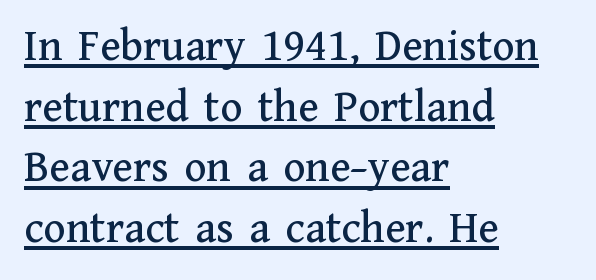
The image shows 46 px serif type, upright; set left-aligned, normal line spacing (1.32x), normal letter spacing, underlined; medium stroke contrast and a medium x-height.
